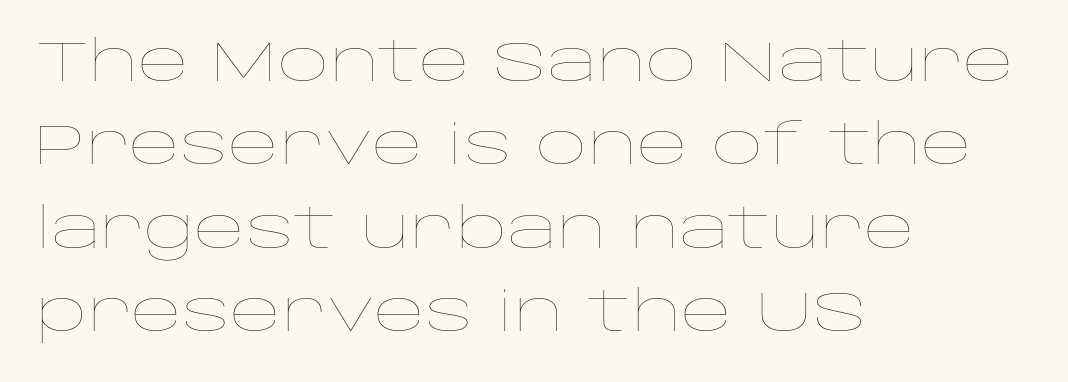
Q: Is the text bold? A: No.
Q: Is the text italic (slanted)? A: No, it is upright.
Q: Is the text underlined? A: No.
Q: How is the paragraph aligned? A: Left-aligned.
Q: Is the spacing between letters normal or unusually wide? A: Normal.
Q: Is the spacing between lines tight, normal or loose? A: Normal.
Q: Width (condensed, normal, or wide)? A: Wide.
Q: Stroke contrast? A: Low.
Q: x-height? A: Large.
Q: Monospaced? A: No.
